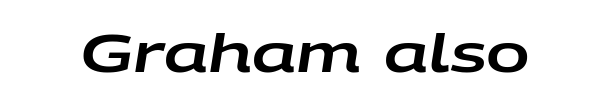
The image shows 52 px wide type, italic (leaning right); set normal letter spacing, not underlined; low stroke contrast and a large x-height.
